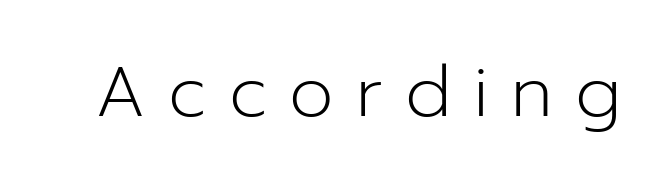
This sample uses a sans-serif face. The gap between lines stays unmarked. Proportional: the letters do not fall into vertical columns. Short note: letters widely spaced.
